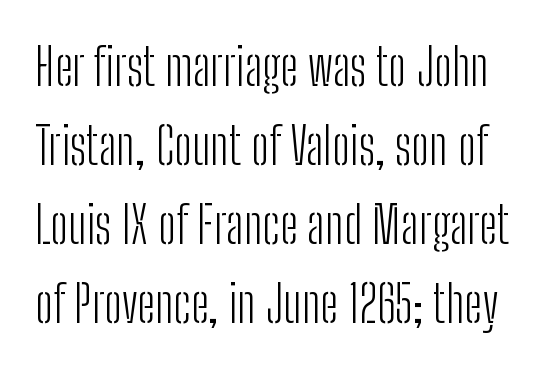
The face used here is a sans, in the tradition of grotesques and geometrics. Compared with typical body copy, the letter spacing here is the same. The rendering uses natural spacing where letterforms have individual widths. The letters stand straight up with perfectly vertical stems. A quiet, ordinary-to-light weight characterises the typeface.
